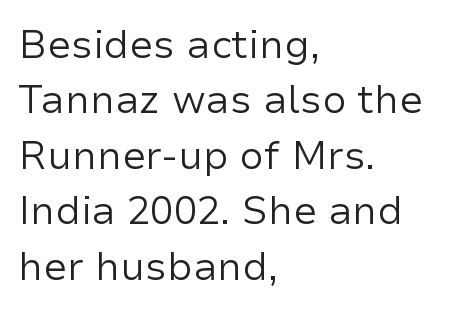
Q: Is the text bold? A: No.
Q: Is the text italic (slanted)? A: No, it is upright.
Q: Is the typeface a serif or a sans-serif typeface? A: Sans-serif.
Q: Is the text underlined? A: No.
Q: How is the paragraph aligned? A: Left-aligned.
Q: Is the spacing between letters normal or unusually wide? A: Normal.
Q: Is the spacing between lines tight, normal or loose? A: Normal.
Q: Width (condensed, normal, or wide)? A: Normal.
Q: Stroke contrast? A: Low.
Q: x-height? A: Medium.
Q: Monospaced? A: No.
